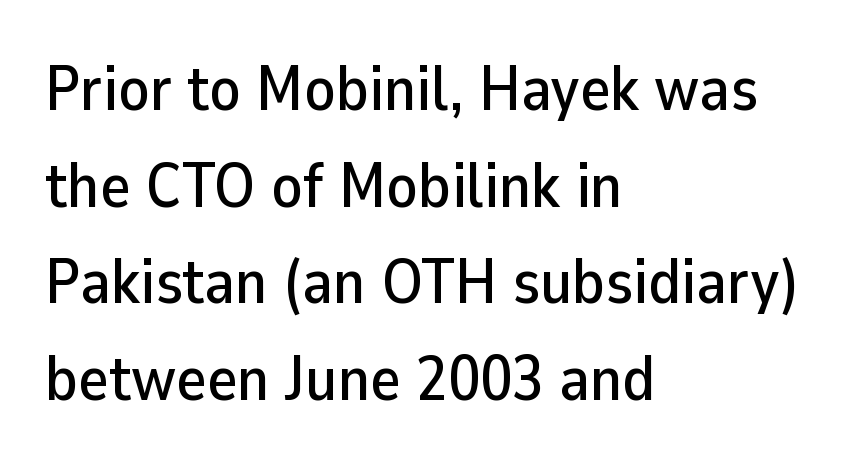
Q: Is the text italic (slanted)? A: No, it is upright.
Q: Is the typeface a serif or a sans-serif typeface? A: Sans-serif.
Q: Is the text underlined? A: No.
Q: How is the paragraph aligned? A: Left-aligned.
Q: Is the spacing between letters normal or unusually wide? A: Normal.
Q: Is the spacing between lines tight, normal or loose? A: Normal.
Q: Width (condensed, normal, or wide)? A: Normal.
Q: Stroke contrast? A: Low.
Q: x-height? A: Medium.
Q: Monospaced? A: No.
